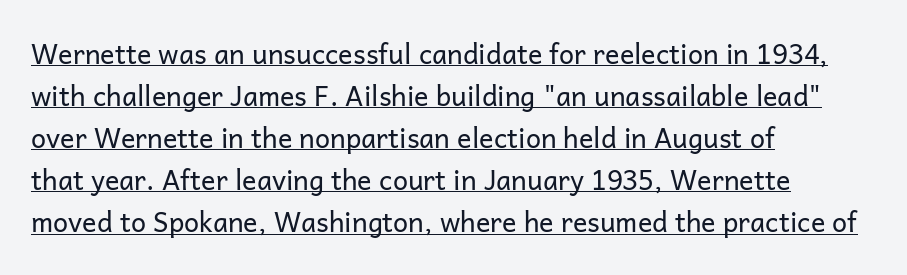
The image shows 27 px text type, upright; set left-aligned, normal line spacing (1.56x), normal letter spacing, underlined.
